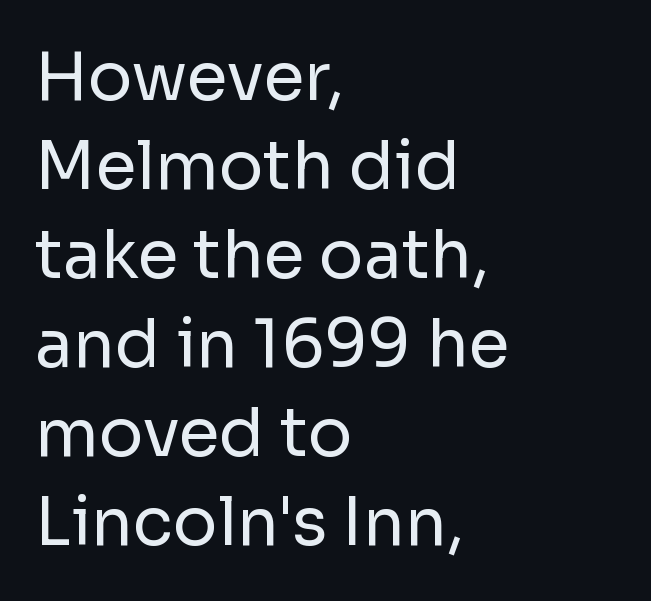
Line beginnings align vertically; line endings do not. No letter is thick-stroked: the sample isn't bold. Vertically, the passage feels balanced, rows spaced as you'd expect. Plain, unruled lines of type. The rendering keeps characters at their native spacing. These lines were composed using upright roman letters.
